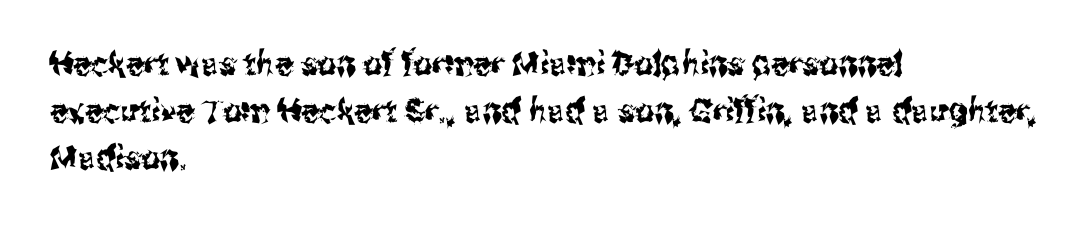
{"serif": "no", "italic": "no", "width": "condensed", "stroke_contrast": "medium", "x_height": "medium", "monospaced": "no", "underline": "no", "align": "left", "line_spacing": "normal", "line_spacing_ratio": 1.42, "letter_spacing": "normal", "letter_spacing_em": 0.0, "glyph_px": 33}
